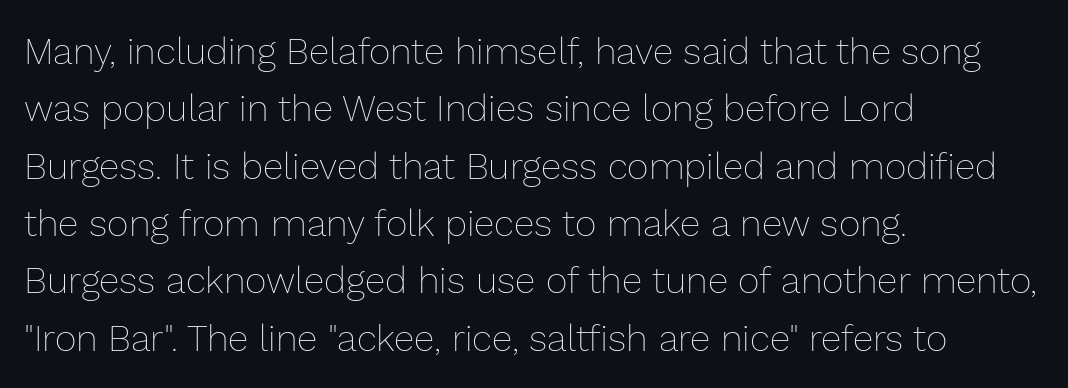
Q: Is the text bold? A: No.
Q: Is the text italic (slanted)? A: No, it is upright.
Q: Is the text underlined? A: No.
Q: How is the paragraph aligned? A: Left-aligned.
Q: Is the spacing between letters normal or unusually wide? A: Normal.
Q: Is the spacing between lines tight, normal or loose? A: Normal.
Q: Width (condensed, normal, or wide)? A: Normal.
Q: Stroke contrast? A: Low.
Q: x-height? A: Medium.
Q: Monospaced? A: No.
